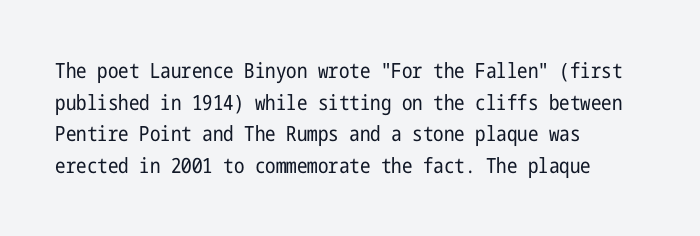
Q: Is the text bold? A: No.
Q: Is the text italic (slanted)? A: No, it is upright.
Q: Is the text underlined? A: No.
Q: How is the paragraph aligned? A: Left-aligned.
Q: Is the spacing between letters normal or unusually wide? A: Normal.
Q: Is the spacing between lines tight, normal or loose? A: Normal.
